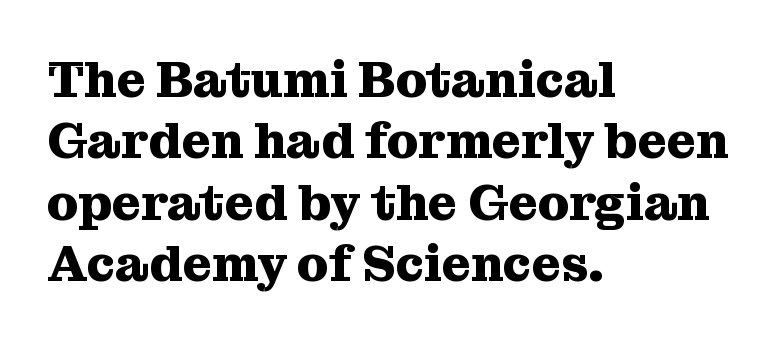
Stroke thickness is high; the sample reads as a true bold. The typesetter chose a ragged-right arrangement here. Bare-footed words on every line. I'd call this a serif setting — the letters wear small feet. A typesetter would call this zero additional tracking. A typesetter would mark this as roman, not italic.
